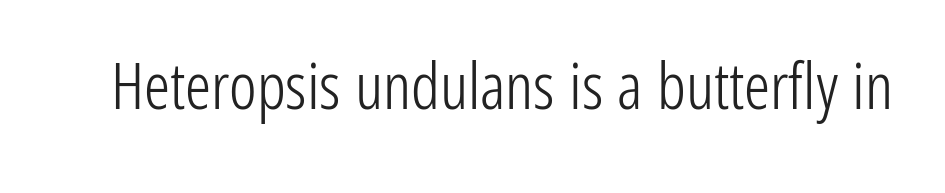
{"serif": "no", "italic": "no", "bold": "no", "weight": "light", "width": "condensed", "stroke_contrast": "low", "x_height": "medium", "monospaced": "no", "underline": "no", "letter_spacing": "normal", "letter_spacing_em": 0.0, "glyph_px": 65}
